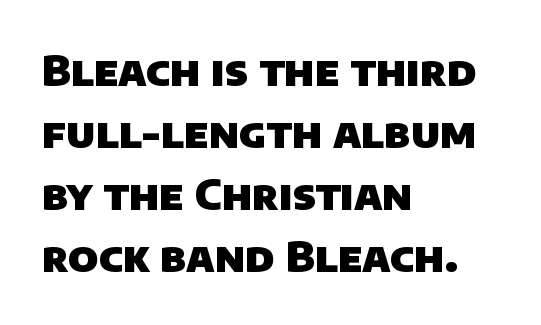
Q: Is the text bold? A: Yes.
Q: Is the typeface a serif or a sans-serif typeface? A: Sans-serif.
Q: Is the text underlined? A: No.
Q: How is the paragraph aligned? A: Left-aligned.
Q: Is the spacing between letters normal or unusually wide? A: Normal.
Q: Is the spacing between lines tight, normal or loose? A: Normal.
Q: Width (condensed, normal, or wide)? A: Normal.
Q: Stroke contrast? A: Low.
Q: x-height? A: Large.
Q: Monospaced? A: No.
